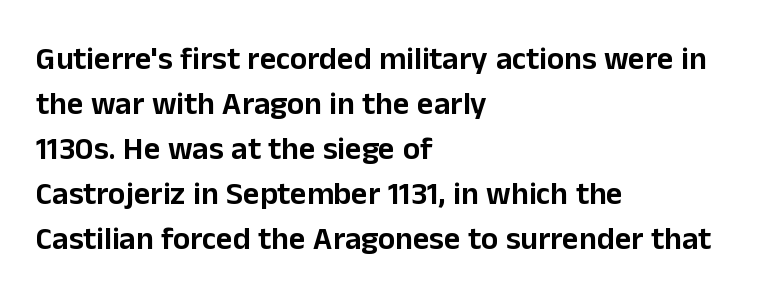
Q: Is the text italic (slanted)? A: No, it is upright.
Q: Is the typeface a serif or a sans-serif typeface? A: Sans-serif.
Q: Is the text underlined? A: No.
Q: How is the paragraph aligned? A: Left-aligned.
Q: Is the spacing between letters normal or unusually wide? A: Normal.
Q: Is the spacing between lines tight, normal or loose? A: Normal.
Q: Width (condensed, normal, or wide)? A: Normal.
Q: Stroke contrast? A: Low.
Q: x-height? A: Medium.
Q: Monospaced? A: No.
